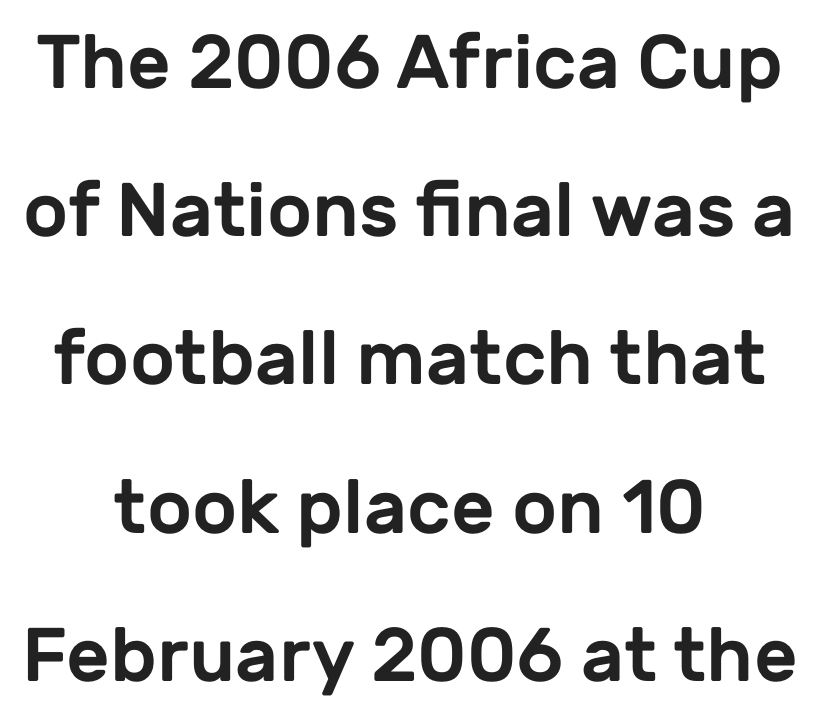
The image shows 76 px sans-serif type, upright; set centered, loose line spacing (1.95x), normal letter spacing, not underlined; low stroke contrast and a medium x-height.
